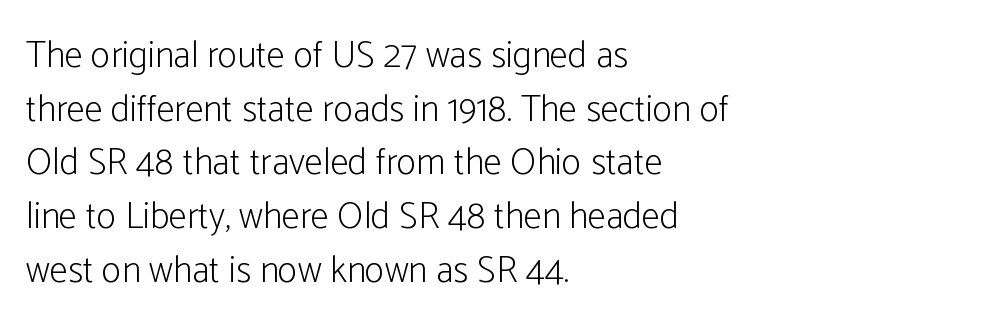
Default kerning and tracking; the words read as compact shapes. Quick note: not italic, upright. Typographically, this falls in the sans-serif category. Short and long lines alike share a common starting point at left. A light-to-regular cut is what we see here.
